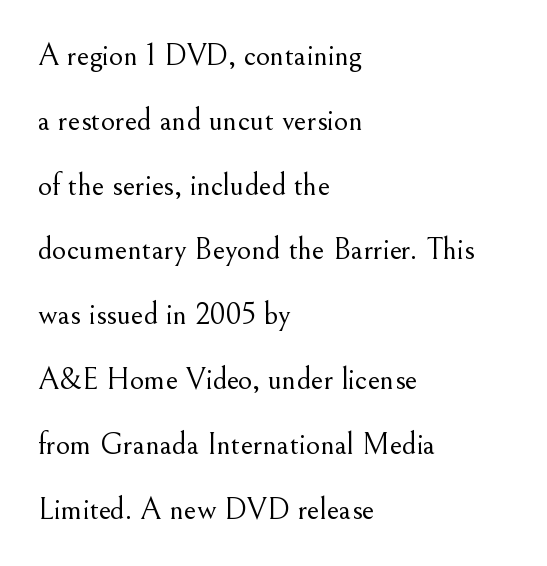
Each letter's strokes conclude with small projecting serifs. Quick note: not italic, upright. Is this a fixed-width face? No — the glyphs have proportional, varying widths. A light-to-regular cut is what we see here. Line spacing here is loose. Beneath every word, the page is bare.
